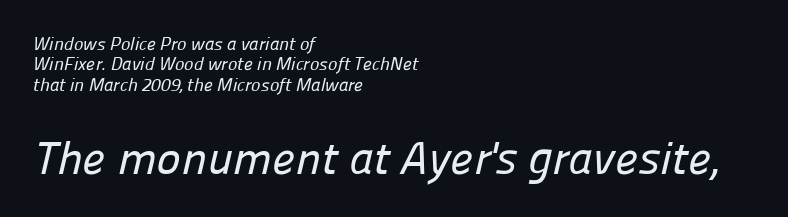
The lower block of text is set noticeably larger than the block above it. The passage is arranged the way most books set body copy — flush left. Character widths vary here, with narrow letters taking less room than wide ones. Notice how descenders almost collide with the ascenders below — that's tight leading.
